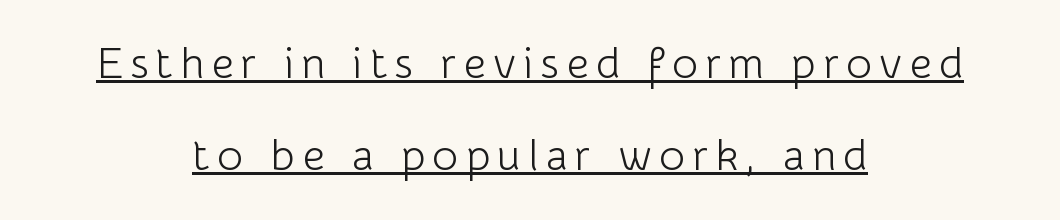
Posture: vertical. The passage shown is typeset with a sans-serif family. Character widths vary here, with narrow letters taking less room than wide ones. No heavy texture on the line: the type isn't bold.
